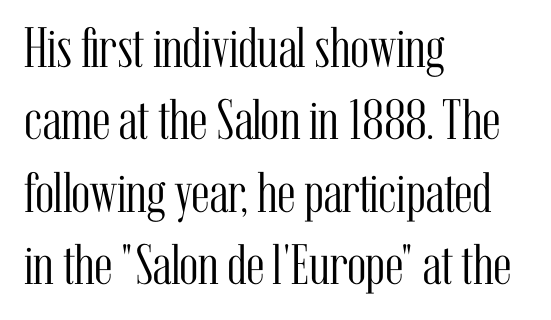
The image shows 57 px light, condensed serif type, upright; set left-aligned, normal line spacing (1.27x), normal letter spacing, not underlined; medium stroke contrast and a medium x-height.
